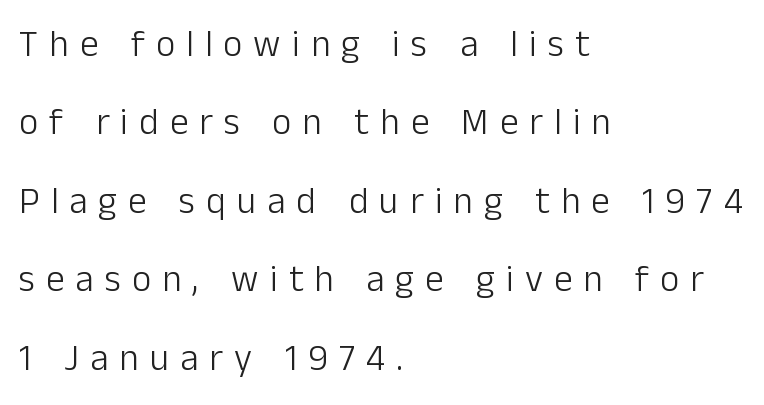
The image shows 37 px light sans-serif type, upright; set left-aligned, loose line spacing (2.12x), unusually wide letter spacing (+0.3 em), not underlined; low stroke contrast and a medium x-height.
